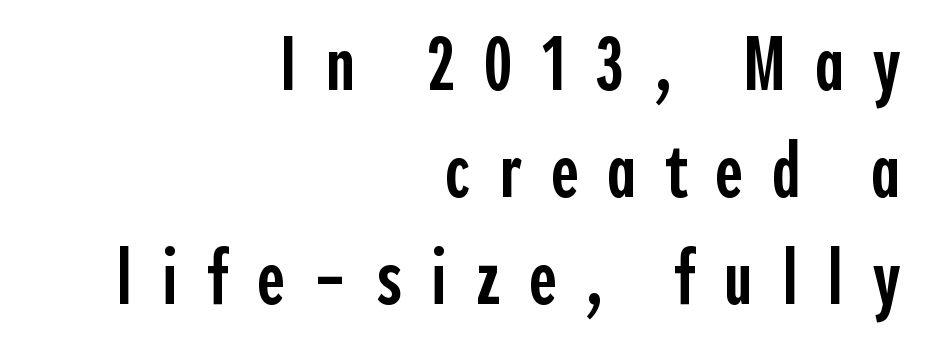
Q: Is the text bold? A: Semi-bold.
Q: Is the text italic (slanted)? A: No, it is upright.
Q: Is the typeface a serif or a sans-serif typeface? A: Sans-serif.
Q: Is the text underlined? A: No.
Q: How is the paragraph aligned? A: Right-aligned.
Q: Is the spacing between letters normal or unusually wide? A: Unusually wide.
Q: Is the spacing between lines tight, normal or loose? A: Normal.
Q: Width (condensed, normal, or wide)? A: Condensed.
Q: x-height? A: Medium.
Q: Monospaced? A: No.
